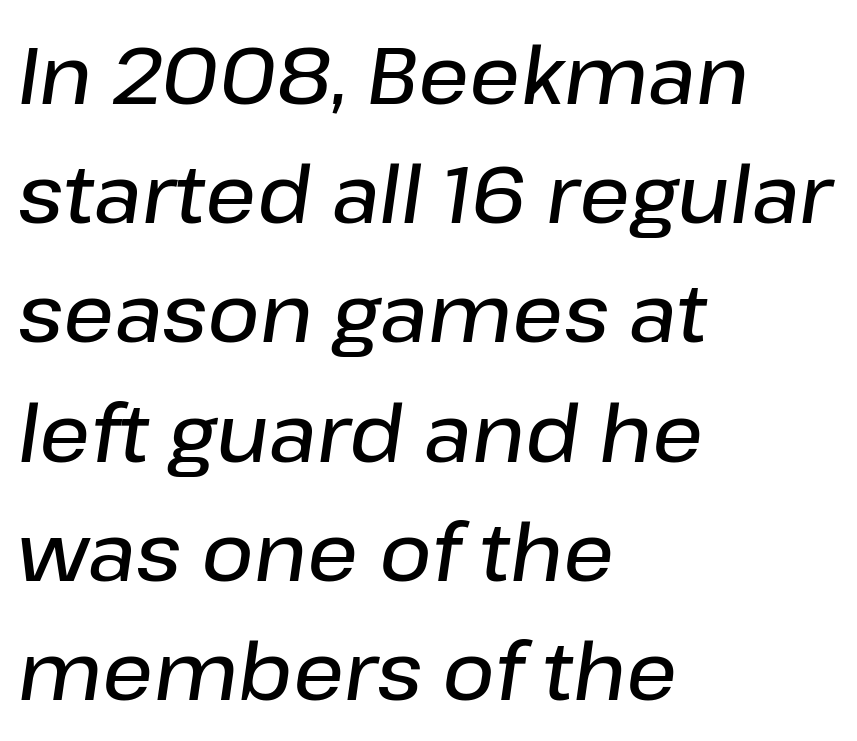
{"italic": "yes", "lean": "right", "slant_degrees": 8, "bold": "semi", "weight": "semibold", "width": "normal", "stroke_contrast": "low", "x_height": "medium", "monospaced": "no", "underline": "no", "align": "left", "line_spacing": "normal", "line_spacing_ratio": 1.49, "letter_spacing": "normal", "letter_spacing_em": 0.0, "glyph_px": 80}
